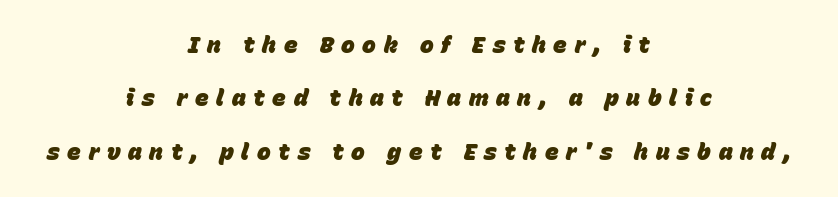
The strokes are fattened all the way to bold. Summary of vertical rhythm: relaxed, with wide interline spacing. Descender tails drop into unmarked territory. The typesetter chose a symmetrical, centered arrangement here. The line texture is sparse and dotted thanks to wide tracking.
